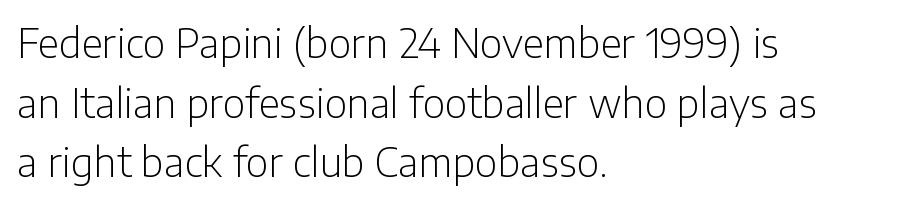
A normal amount of white space separates one row of letters from the next. Vertical strokes here are truly vertical. Plain, unruled lines of type. Check where the strokes stop: nothing finishes them off — pure sans.
